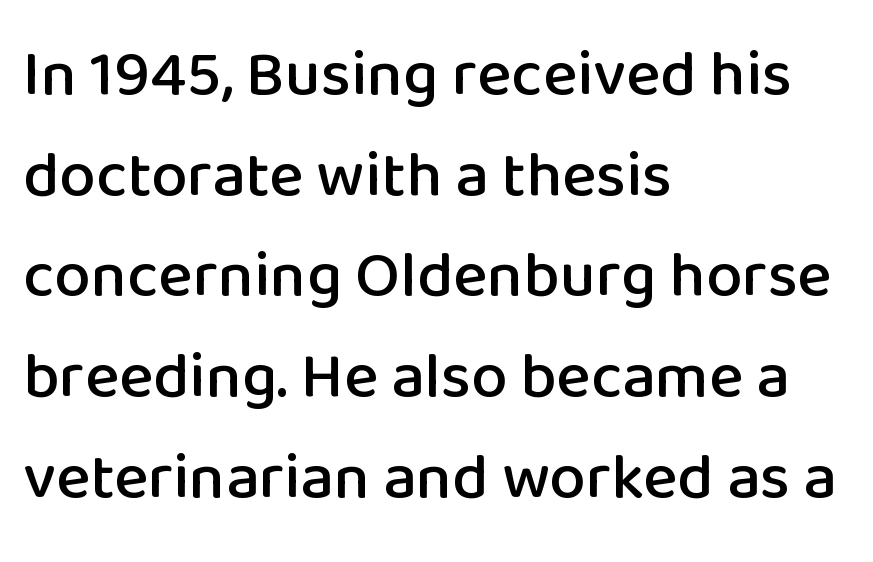
The text block is weighted toward the left margin, trailing off unevenly rightward. Notice how the stems are strictly vertical — no italics here. What stands out about the letter spacing? Nothing — it is the standard amount. The characters display no serif detailing; their extremities are plain. In terms of leading, this rendering sits right in the middle. The letters advance in unequal steps, a hallmark of proportional type.
